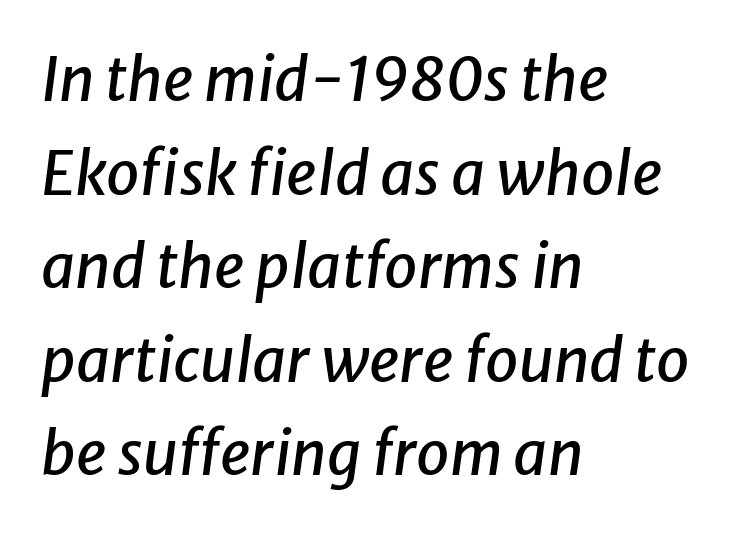
{"italic": "yes", "lean": "right", "slant_degrees": 8, "width": "normal", "stroke_contrast": "low", "x_height": "medium", "monospaced": "no", "underline": "no", "align": "left", "line_spacing": "normal", "line_spacing_ratio": 1.56, "letter_spacing": "normal", "letter_spacing_em": 0.0, "glyph_px": 60}
